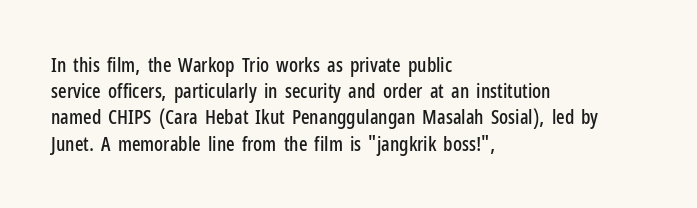
The image shows 20 px text type, upright; set left-aligned, normal line spacing (1.31x), normal letter spacing, not underlined.
